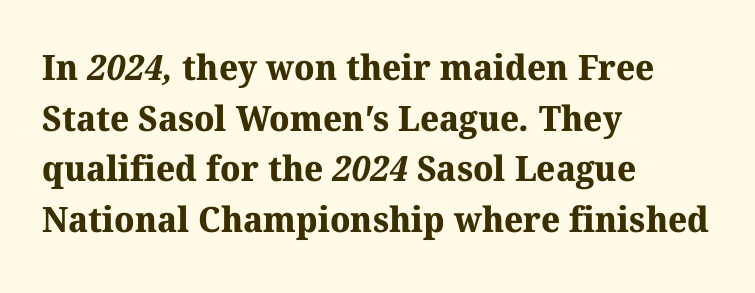
The image shows 35 px bold serif type; set left-aligned, normal line spacing (1.45x), normal letter spacing, not underlined; medium stroke contrast and a medium x-height.
